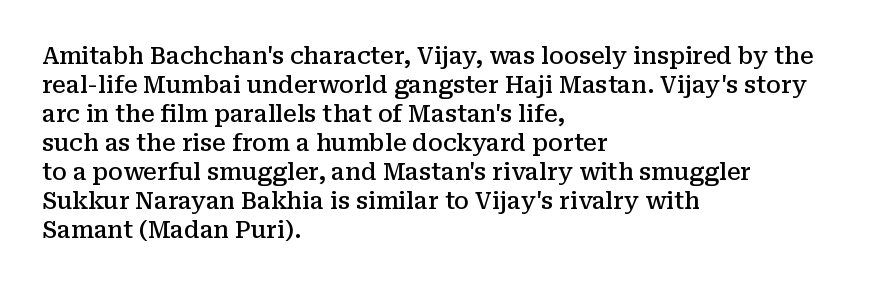
The image shows 23 px text type, upright; set left-aligned, normal line spacing (1.26x), normal letter spacing, not underlined.
